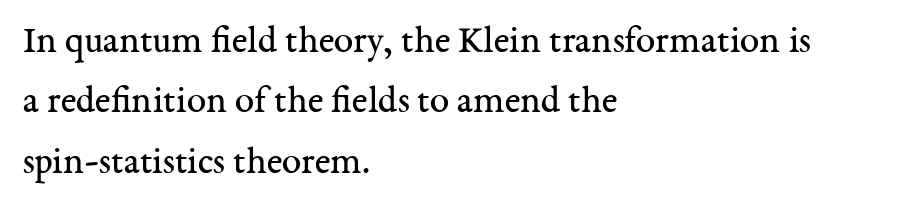
Q: Is the text bold? A: No.
Q: Is the text italic (slanted)? A: No, it is upright.
Q: Is the typeface a serif or a sans-serif typeface? A: Serif.
Q: Is the text underlined? A: No.
Q: How is the paragraph aligned? A: Left-aligned.
Q: Is the spacing between letters normal or unusually wide? A: Normal.
Q: Is the spacing between lines tight, normal or loose? A: Normal.
Q: Width (condensed, normal, or wide)? A: Normal.
Q: Stroke contrast? A: Medium.
Q: x-height? A: Medium.
Q: Monospaced? A: No.
